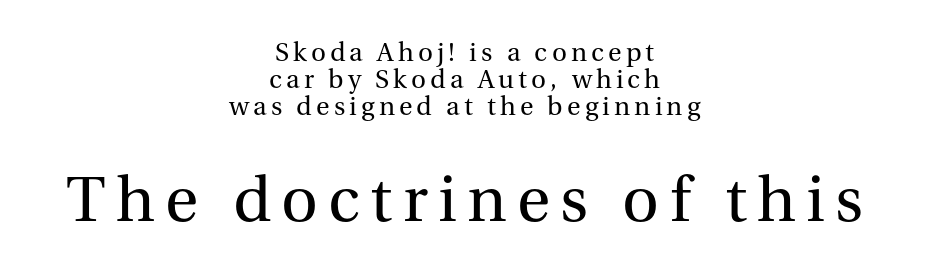
Q: Is the text bold? A: No.
Q: Is the text italic (slanted)? A: No, it is upright.
Q: Is the typeface a serif or a sans-serif typeface? A: Serif.
Q: Is the text underlined? A: No.
Q: How is the paragraph aligned? A: Centered.
Q: Is the spacing between lines tight, normal or loose? A: Tight.
Q: Which block of text is set in a larger size, the first (top) or the second (bottom)? A: The second (bottom) one.
Q: Width (condensed, normal, or wide)? A: Normal.
Q: Stroke contrast? A: Medium.
Q: x-height? A: Medium.
Q: Monospaced? A: No.
